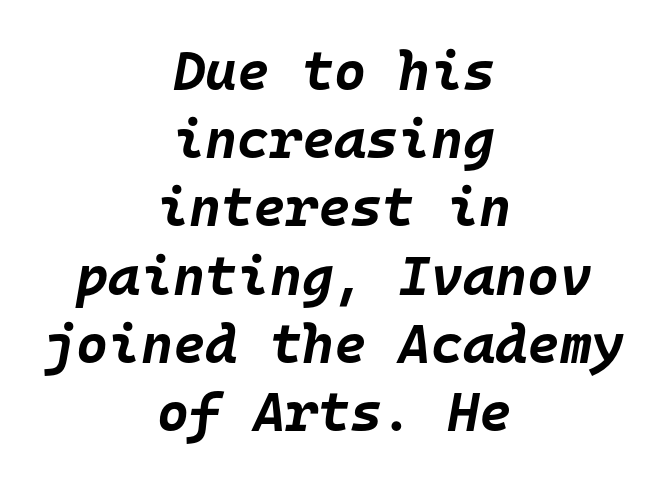
The image shows 55 px bold type, italic (leaning right), monospaced; set centered, line spacing 1.24x, normal letter spacing, not underlined; low stroke contrast and a large x-height.
